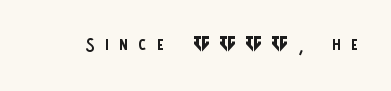
Q: Is the text bold? A: No.
Q: Is the text italic (slanted)? A: No, it is upright.
Q: Is the text underlined? A: No.
Q: Is the spacing between letters normal or unusually wide? A: Unusually wide.
